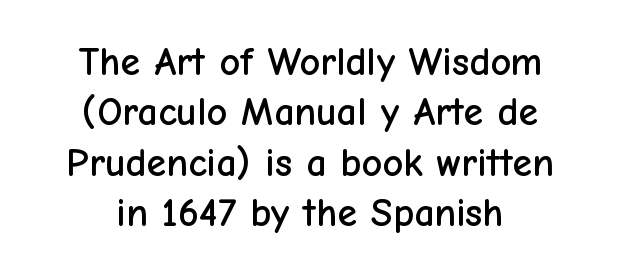
Nobody touched the tracking dial on this one. The baseline area is clear. Compared with a flush-left layout, this one balances lines on the center instead. The letters advance in unequal steps, a hallmark of proportional type. Check where the strokes stop: nothing finishes them off — pure sans. Ordinary non-slanted type is in use.
